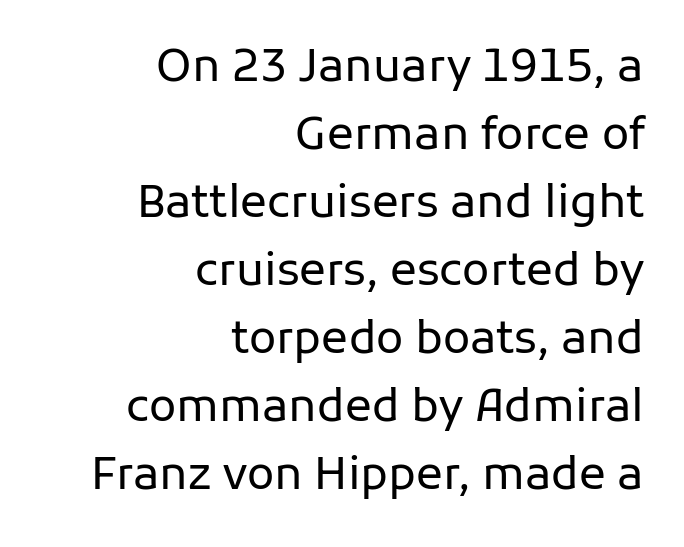
{"serif": "no", "italic": "no", "bold": "no", "weight": "regular", "width": "normal", "stroke_contrast": "low", "x_height": "medium", "monospaced": "no", "underline": "no", "align": "right", "line_spacing": "normal", "line_spacing_ratio": 1.51, "letter_spacing": "normal", "letter_spacing_em": 0.0, "glyph_px": 45}
